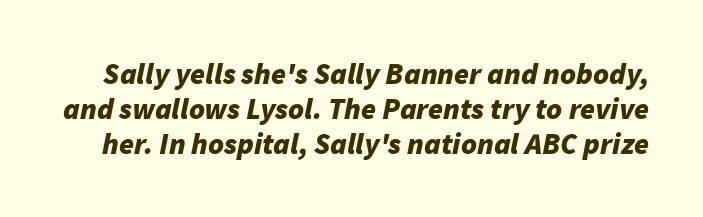
Glance below the letters and you will spot only blank space. Each letter keeps its own natural width here, so spacing adapts to shape. Tracking value appears to be zero — textbook default spacing. Quick note: italic.
